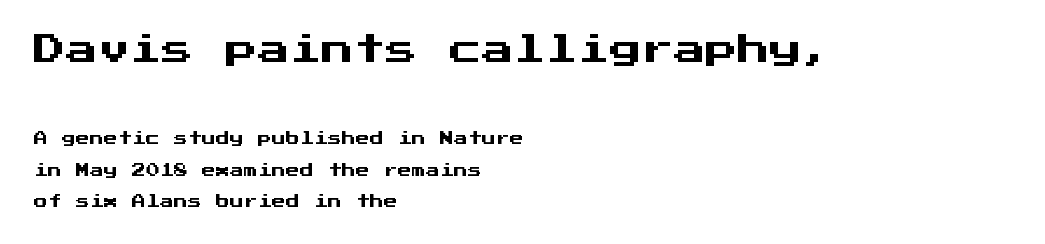
Loosely led — the rows are spread out. These lines are composed in type without serifs. Tracking here is standard; glyphs follow each other at the usual distance. Unmarked baselines from the first word to the last. Each letter, wide or thin by design, is forced into the same width here. The rendering anchors every line to the left-hand side.
